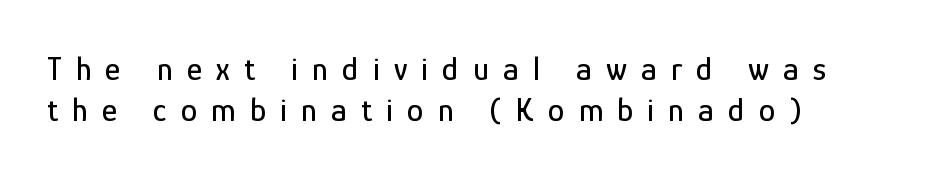
The image shows 33 px condensed sans-serif type, upright; set left-aligned, line spacing 1.24x, unusually wide letter spacing (+0.43 em), not underlined; low stroke contrast and a medium x-height.
